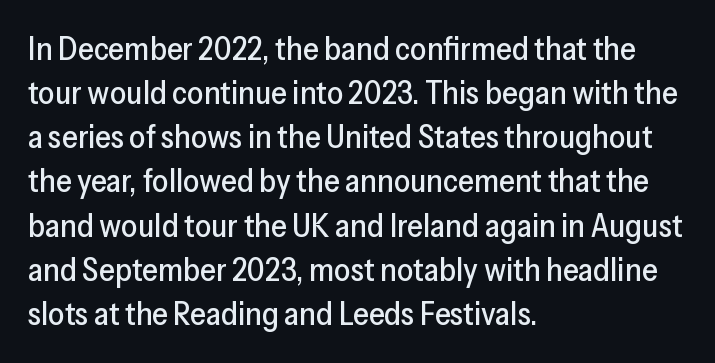
Q: Is the text italic (slanted)? A: No, it is upright.
Q: Is the typeface a serif or a sans-serif typeface? A: Sans-serif.
Q: Is the text underlined? A: No.
Q: How is the paragraph aligned? A: Left-aligned.
Q: Is the spacing between letters normal or unusually wide? A: Normal.
Q: Is the spacing between lines tight, normal or loose? A: Normal.
Q: Width (condensed, normal, or wide)? A: Normal.
Q: Stroke contrast? A: Low.
Q: x-height? A: Medium.
Q: Monospaced? A: No.
